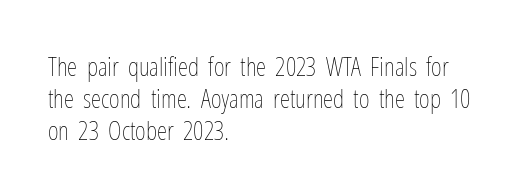
{"italic": "no", "bold": "no", "underline": "no", "align": "left", "line_spacing_ratio": 1.23, "letter_spacing": "normal", "letter_spacing_em": 0.0, "glyph_px": 26}
